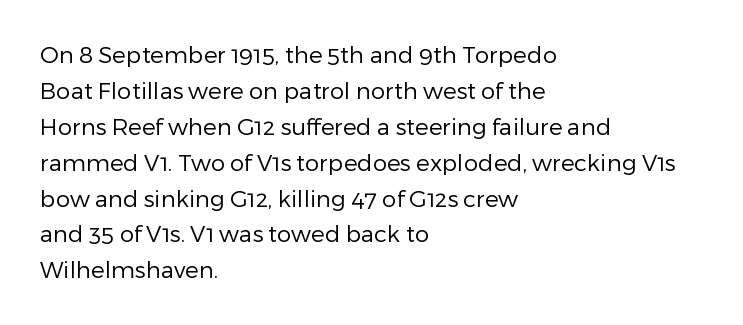
The foot of each line stays bare and open. It's the straight-up-and-down kind of type. The gaps between neighbouring characters are ordinary and unremarkable. A normal amount of white space separates one row of letters from the next. Typeset ragged right — the left edge is the straight one. Is the stroke heavy? The answer is a plain regular-or-lighter.
